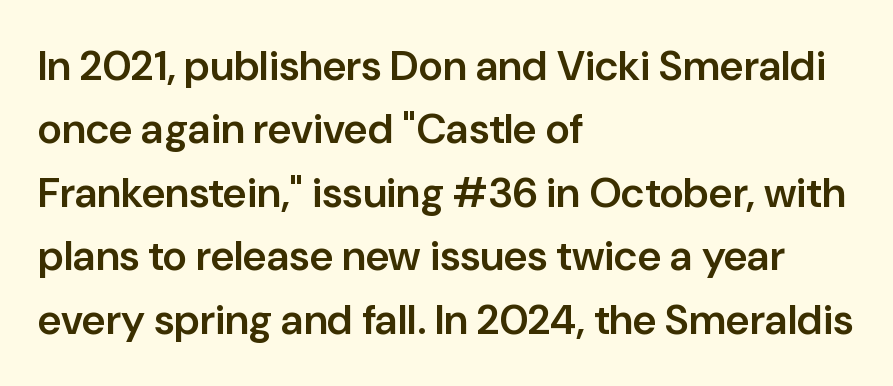
The image shows 42 px semibold sans-serif type, upright; set left-aligned, normal line spacing (1.51x), normal letter spacing, not underlined; low stroke contrast and a medium x-height.
